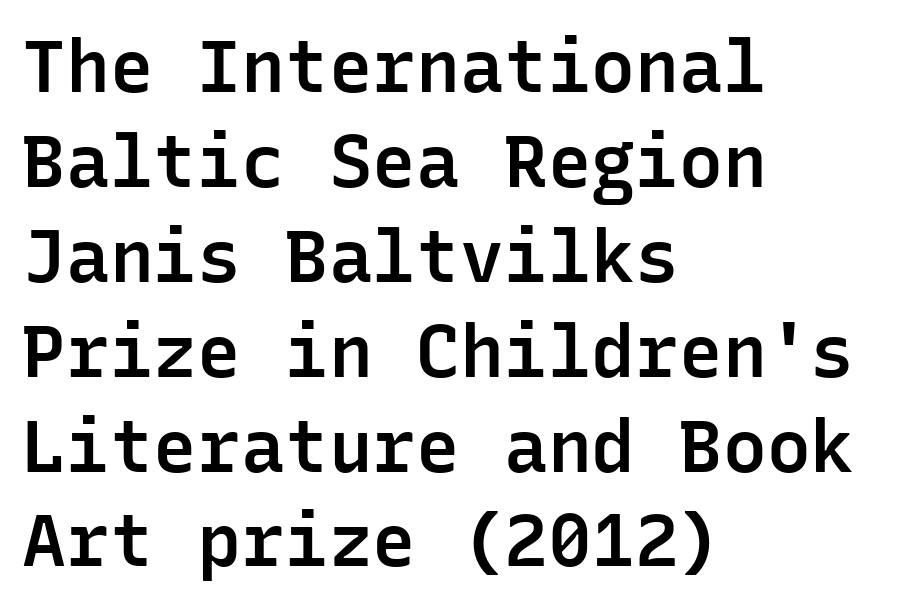
It's the straight-up-and-down kind of type. Nope, no serifs anywhere on these letters. The rendering uses a semibold face; strokes are thickened but not to full bold. How would I describe the line gaps? Plain and ordinary.
